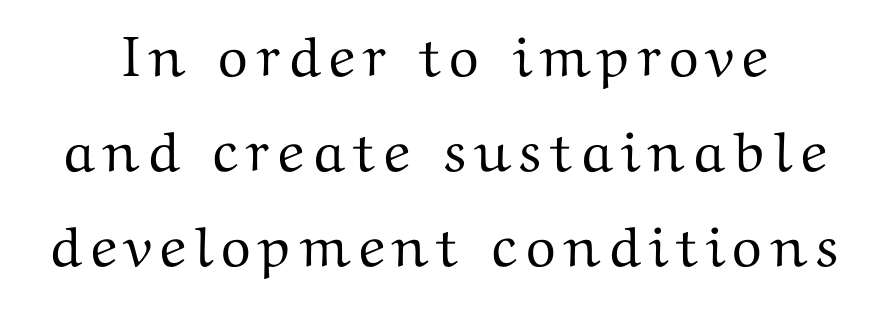
The image shows 57 px wide serif type, upright; set normal line spacing (1.67x), not underlined; medium stroke contrast and a medium x-height.
